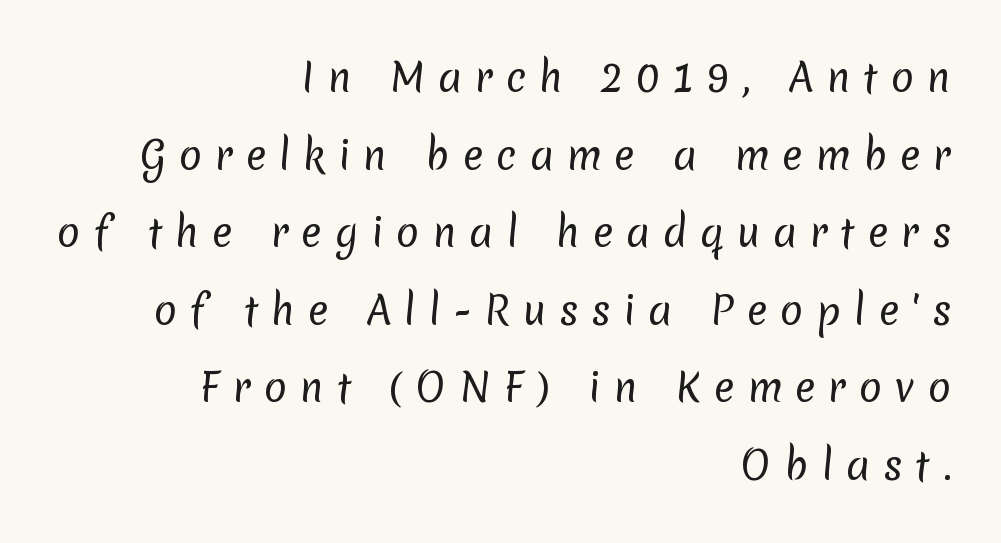
Q: Is the text bold? A: No.
Q: Is the typeface a serif or a sans-serif typeface? A: Sans-serif.
Q: Is the text underlined? A: No.
Q: How is the paragraph aligned? A: Right-aligned.
Q: Is the spacing between letters normal or unusually wide? A: Unusually wide.
Q: Is the spacing between lines tight, normal or loose? A: Loose.
Q: Width (condensed, normal, or wide)? A: Normal.
Q: Stroke contrast? A: Low.
Q: x-height? A: Medium.
Q: Monospaced? A: No.
